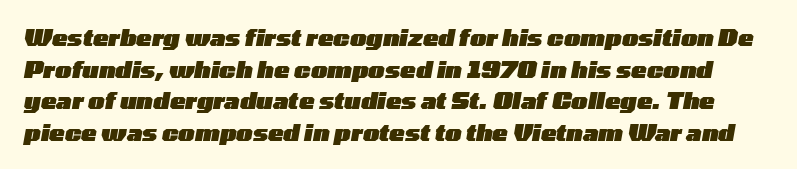
{"italic": "yes", "lean": "right", "slant_degrees": 10, "bold": "yes", "underline": "no", "line_spacing": "normal", "line_spacing_ratio": 1.37, "letter_spacing": "normal", "letter_spacing_em": 0.0, "glyph_px": 23}
